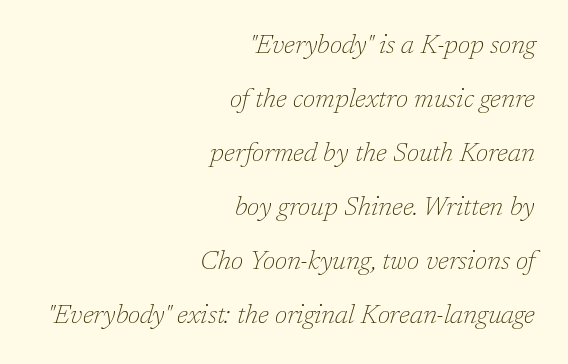
{"italic": "yes", "lean": "right", "slant_degrees": 17, "bold": "no", "underline": "no", "align": "right", "line_spacing": "loose", "line_spacing_ratio": 2.08, "letter_spacing": "normal", "letter_spacing_em": 0.0, "glyph_px": 26}
